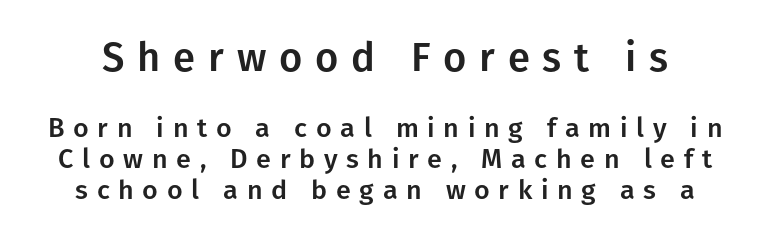
Q: Is the text italic (slanted)? A: No, it is upright.
Q: Is the typeface a serif or a sans-serif typeface? A: Sans-serif.
Q: Is the text underlined? A: No.
Q: Is the spacing between letters normal or unusually wide? A: Unusually wide.
Q: Is the spacing between lines tight, normal or loose? A: Tight.
Q: Which block of text is set in a larger size, the first (top) or the second (bottom)? A: The first (top) one.
Q: Width (condensed, normal, or wide)? A: Normal.
Q: Stroke contrast? A: Low.
Q: x-height? A: Medium.
Q: Monospaced? A: No.
